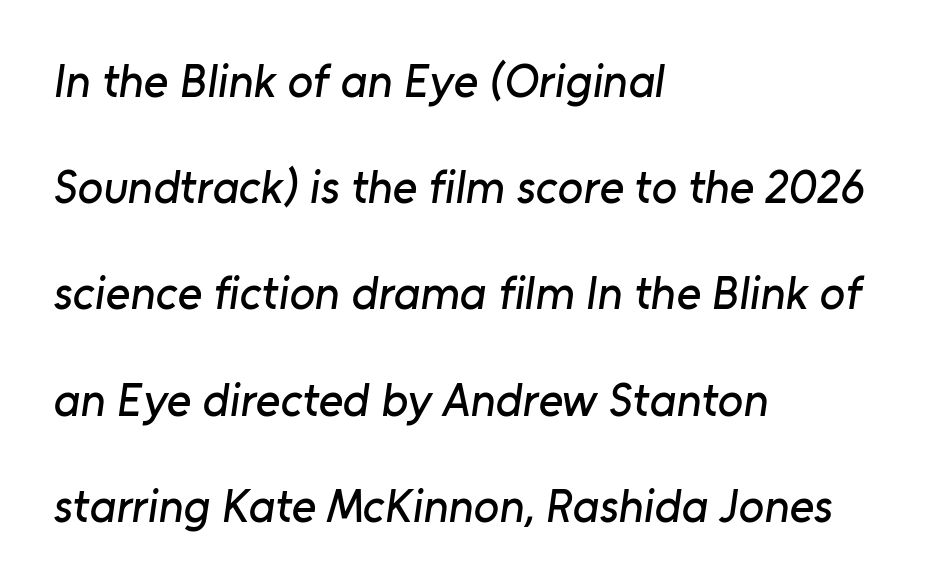
The image shows 47 px sans-serif type; set left-aligned, loose line spacing (2.26x), normal letter spacing, not underlined; low stroke contrast and a medium x-height.
